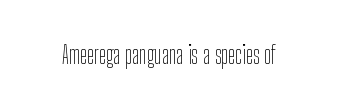
Only glyphs here, with clear space below each row. Notice how the stems are strictly vertical — no italics here. Between one letter and the next there's only the usual sliver of space. Is this a heavy cut? Hardly; it is regular or lighter.
